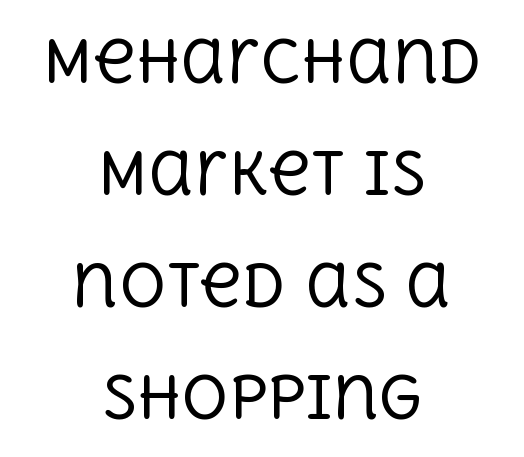
Old-style or modern, the face here clearly has serifs. The area under the type is left untouched. Weight: in the light-to-regular range. Posture: vertical. Varying glyph widths throughout — classic text-font behaviour. These lines are centered, leaving both edges ragged.
